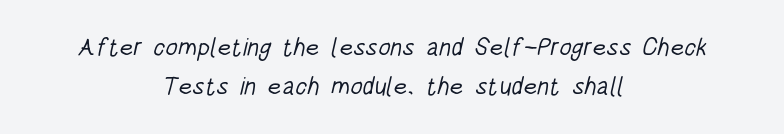
{"bold": "no", "underline": "no", "align": "center", "line_spacing": "normal", "line_spacing_ratio": 1.56, "letter_spacing": "normal", "letter_spacing_em": 0.0, "glyph_px": 25}
